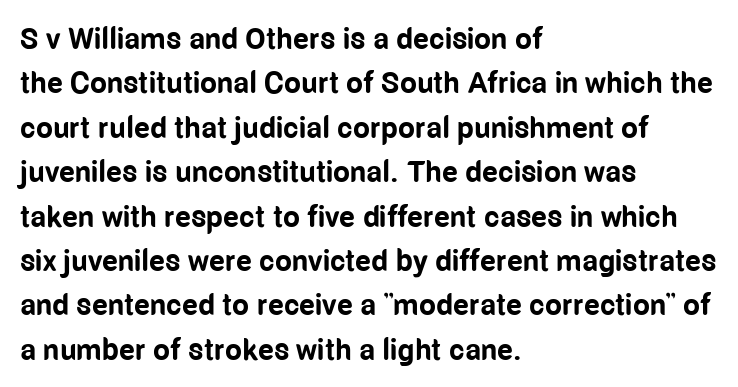
Q: Is the text bold? A: Yes.
Q: Is the text italic (slanted)? A: No, it is upright.
Q: Is the typeface a serif or a sans-serif typeface? A: Sans-serif.
Q: Is the text underlined? A: No.
Q: How is the paragraph aligned? A: Left-aligned.
Q: Is the spacing between letters normal or unusually wide? A: Normal.
Q: Is the spacing between lines tight, normal or loose? A: Normal.
Q: Width (condensed, normal, or wide)? A: Condensed.
Q: Stroke contrast? A: Low.
Q: x-height? A: Medium.
Q: Monospaced? A: No.
